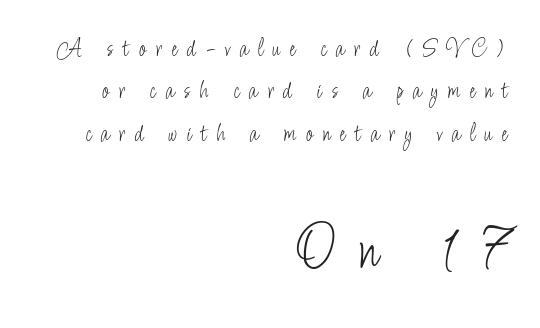
Font category for this specimen: sans-serif. Character widths vary here, with narrow letters taking less room than wide ones. Words float on clear page, feet unadorned. No extra ink here — the face is not bold. In CSS terms this would be text-align: right.
